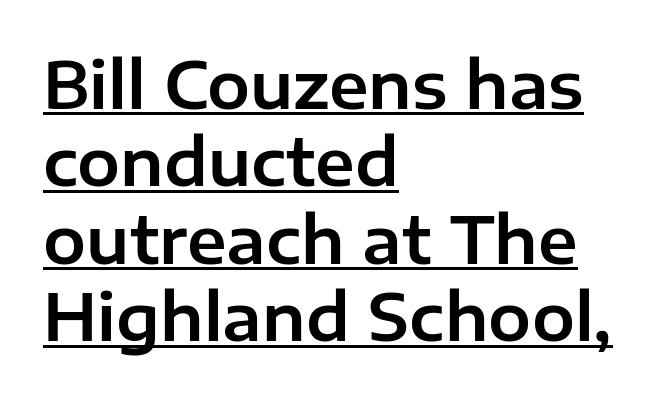
Q: Is the text italic (slanted)? A: No, it is upright.
Q: Is the typeface a serif or a sans-serif typeface? A: Sans-serif.
Q: Is the text underlined? A: Yes.
Q: How is the paragraph aligned? A: Left-aligned.
Q: Is the spacing between letters normal or unusually wide? A: Normal.
Q: Width (condensed, normal, or wide)? A: Normal.
Q: Stroke contrast? A: Low.
Q: x-height? A: Medium.
Q: Monospaced? A: No.
